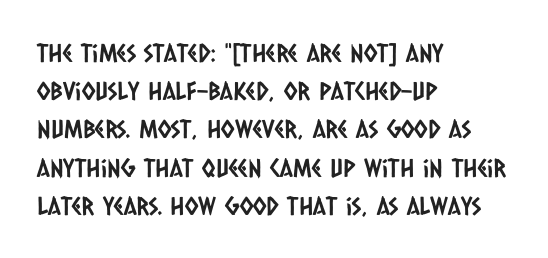
Q: Is the text underlined? A: No.
Q: How is the paragraph aligned? A: Left-aligned.
Q: Is the spacing between letters normal or unusually wide? A: Normal.
Q: Is the spacing between lines tight, normal or loose? A: Normal.
